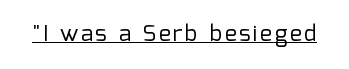
{"italic": "no", "bold": "no", "underline": "yes", "glyph_px": 23}
